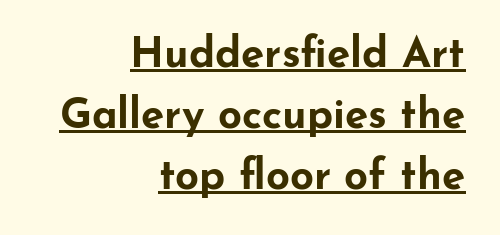
{"serif": "no", "italic": "no", "bold": "yes", "weight": "bold", "width": "wide", "stroke_contrast": "low", "x_height": "small", "monospaced": "no", "underline": "yes", "align": "right", "line_spacing": "normal", "line_spacing_ratio": 1.45, "letter_spacing": "normal", "letter_spacing_em": 0.0, "glyph_px": 42}
